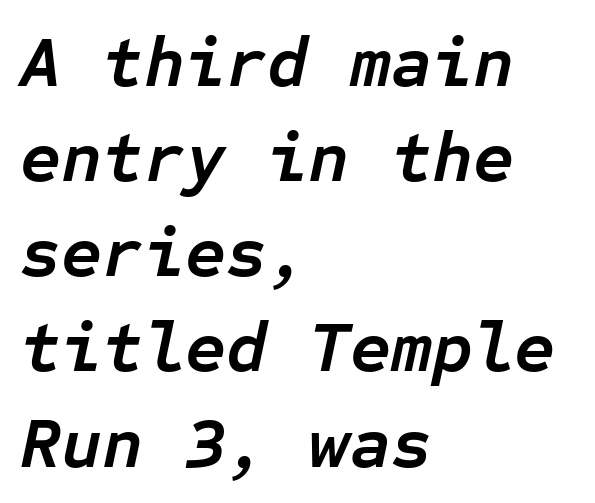
Q: Is the text bold? A: Yes.
Q: Is the text italic (slanted)? A: Yes, it leans right by about 12 degrees.
Q: Is the text underlined? A: No.
Q: How is the paragraph aligned? A: Left-aligned.
Q: Is the spacing between letters normal or unusually wide? A: Normal.
Q: Is the spacing between lines tight, normal or loose? A: Normal.
Q: Width (condensed, normal, or wide)? A: Normal.
Q: Stroke contrast? A: Low.
Q: x-height? A: Medium.
Q: Monospaced? A: Yes.
